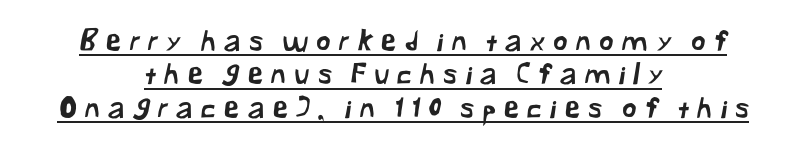
{"serif": "no", "width": "normal", "stroke_contrast": "low", "x_height": "medium", "monospaced": "no", "underline": "yes", "align": "center", "line_spacing_ratio": 1.19, "letter_spacing": "wide", "letter_spacing_em": 0.29, "glyph_px": 28}
